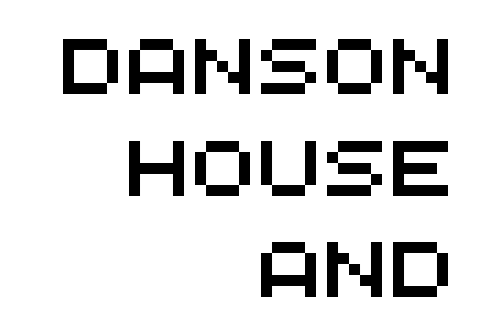
The image shows 55 px wide sans-serif type, monospaced; set right-aligned, line spacing 1.85x, normal letter spacing, not underlined; medium stroke contrast and a large x-height.
